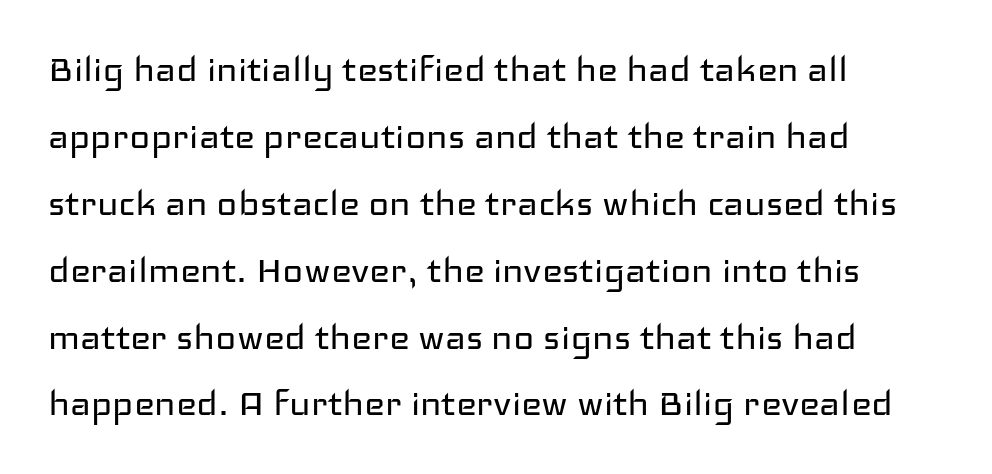
Teacher's note: observe the even left margin — that is flush-left alignment. Typographically, this falls in the sans-serif category. The area under the type is left untouched. The weight would be labelled regular, book, light, or lighter still.
